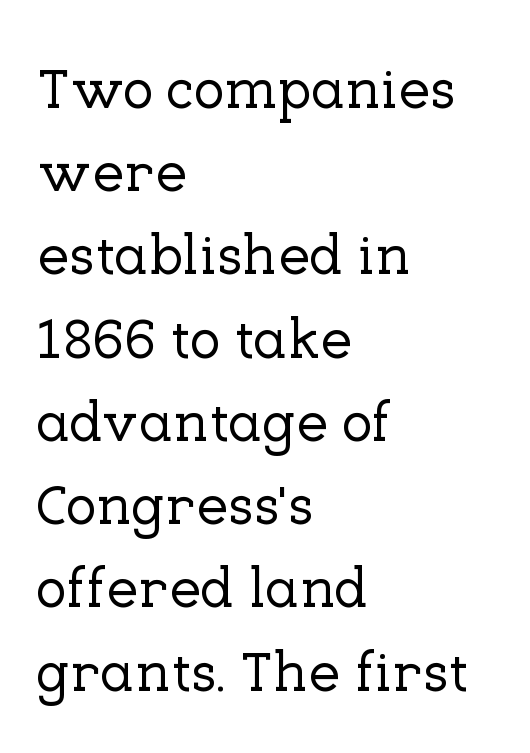
Q: Is the text italic (slanted)? A: No, it is upright.
Q: Is the typeface a serif or a sans-serif typeface? A: Serif.
Q: Is the text underlined? A: No.
Q: How is the paragraph aligned? A: Left-aligned.
Q: Is the spacing between letters normal or unusually wide? A: Normal.
Q: Is the spacing between lines tight, normal or loose? A: Normal.
Q: Width (condensed, normal, or wide)? A: Normal.
Q: Stroke contrast? A: Low.
Q: x-height? A: Medium.
Q: Monospaced? A: No.
